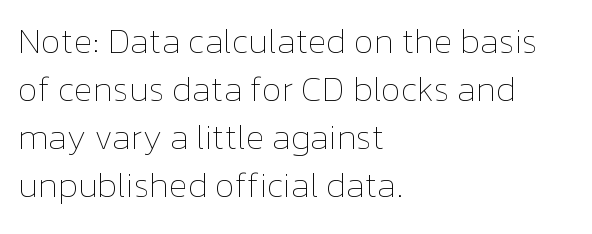
{"italic": "no", "bold": "no", "weight": "thin", "width": "normal", "stroke_contrast": "low", "x_height": "medium", "monospaced": "no", "underline": "no", "align": "left", "line_spacing": "normal", "line_spacing_ratio": 1.37, "letter_spacing": "normal", "letter_spacing_em": 0.0, "glyph_px": 35}
